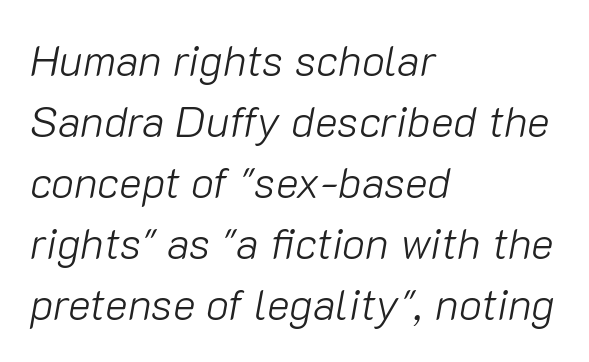
Q: Is the text bold? A: No.
Q: Is the text italic (slanted)? A: Yes, it leans right by about 10 degrees.
Q: Is the text underlined? A: No.
Q: How is the paragraph aligned? A: Left-aligned.
Q: Is the spacing between letters normal or unusually wide? A: Normal.
Q: Is the spacing between lines tight, normal or loose? A: Normal.
Q: Width (condensed, normal, or wide)? A: Normal.
Q: Stroke contrast? A: Low.
Q: x-height? A: Medium.
Q: Monospaced? A: No.
